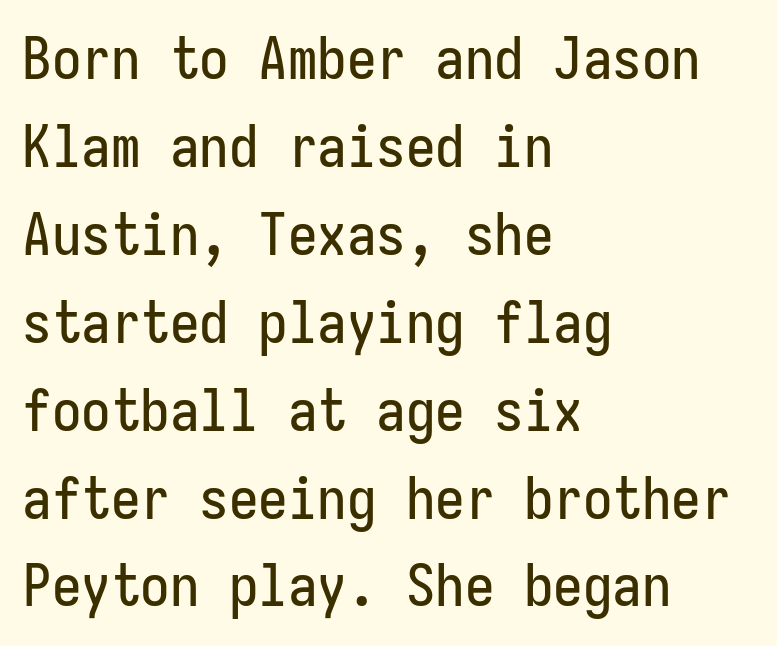
The image shows 59 px condensed sans-serif type, upright; set left-aligned, normal line spacing (1.49x), normal letter spacing, not underlined; low stroke contrast and a medium x-height.
